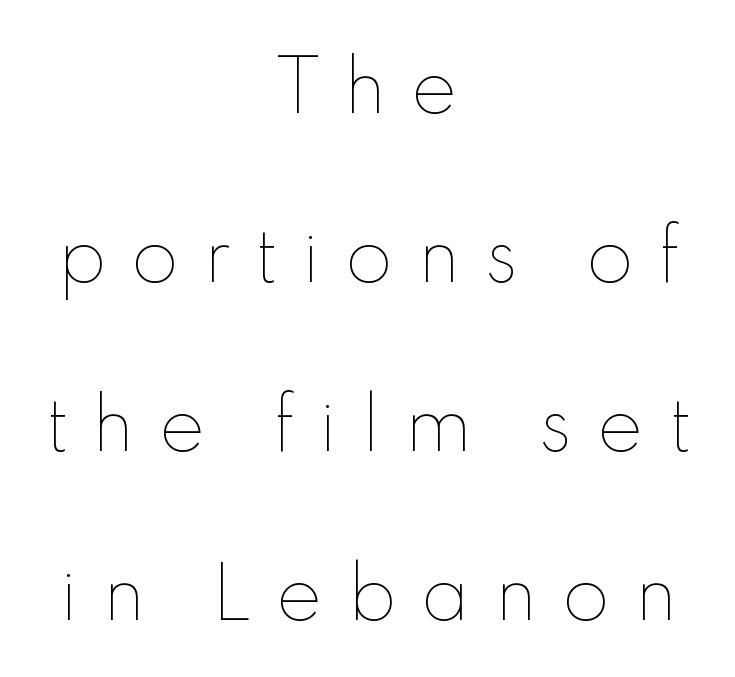
{"italic": "no", "bold": "no", "weight": "thin", "width": "normal", "x_height": "small", "monospaced": "no", "underline": "no", "align": "center", "line_spacing": "loose", "line_spacing_ratio": 2.45, "letter_spacing": "wide", "letter_spacing_em": 0.37, "glyph_px": 69}
